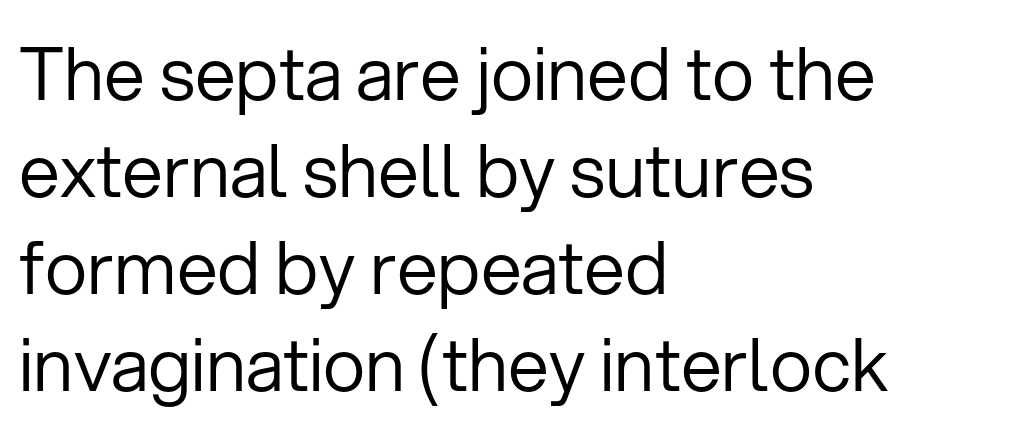
Q: Is the text bold? A: No.
Q: Is the text italic (slanted)? A: No, it is upright.
Q: Is the typeface a serif or a sans-serif typeface? A: Sans-serif.
Q: Is the text underlined? A: No.
Q: How is the paragraph aligned? A: Left-aligned.
Q: Is the spacing between letters normal or unusually wide? A: Normal.
Q: Is the spacing between lines tight, normal or loose? A: Normal.
Q: Width (condensed, normal, or wide)? A: Normal.
Q: Stroke contrast? A: Low.
Q: x-height? A: Medium.
Q: Monospaced? A: No.
